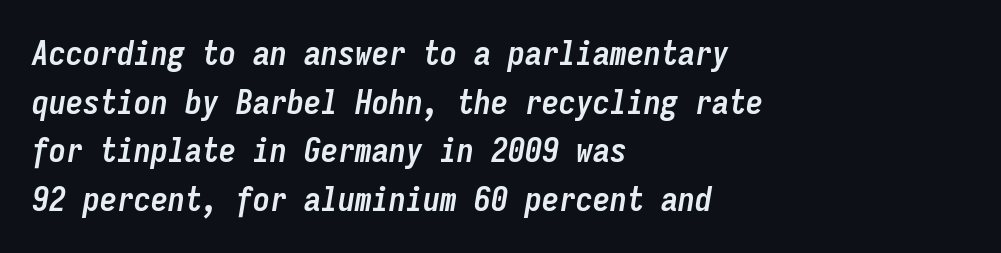
Q: Is the text bold? A: Yes.
Q: Is the text italic (slanted)? A: Yes, it leans right by about 9 degrees.
Q: Is the text underlined? A: No.
Q: How is the paragraph aligned? A: Left-aligned.
Q: Is the spacing between letters normal or unusually wide? A: Normal.
Q: Is the spacing between lines tight, normal or loose? A: Normal.
Q: Width (condensed, normal, or wide)? A: Condensed.
Q: Stroke contrast? A: Low.
Q: x-height? A: Medium.
Q: Monospaced? A: Yes.
